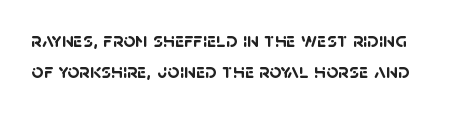
Q: Is the text bold? A: Yes.
Q: Is the text underlined? A: No.
Q: Is the spacing between letters normal or unusually wide? A: Normal.
Q: Is the spacing between lines tight, normal or loose? A: Normal.
